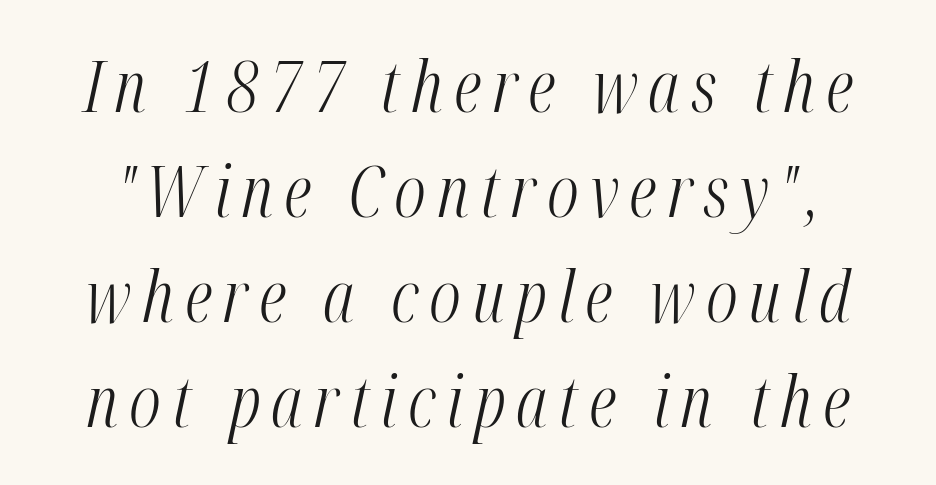
The words here are not underlined. A typesetter would call this proportional, since set widths differ per character. Counters stay open thanks to moderate or lighter strokes. Notice how descenders clear the ascenders below comfortably — that's standard leading. Observe the lean: these are italic letterforms.
